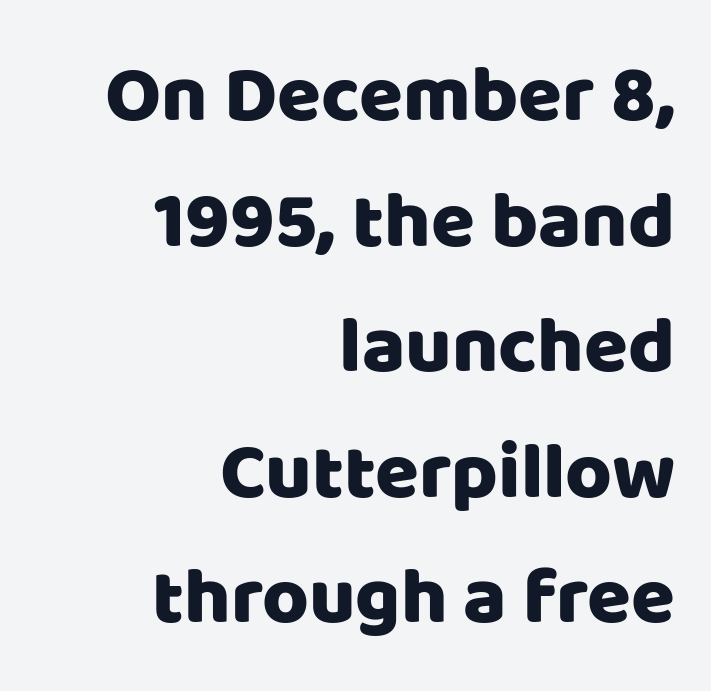
The image shows 80 px sans-serif type, upright; set right-aligned, normal line spacing (1.57x), normal letter spacing, not underlined; low stroke contrast and a large x-height.
